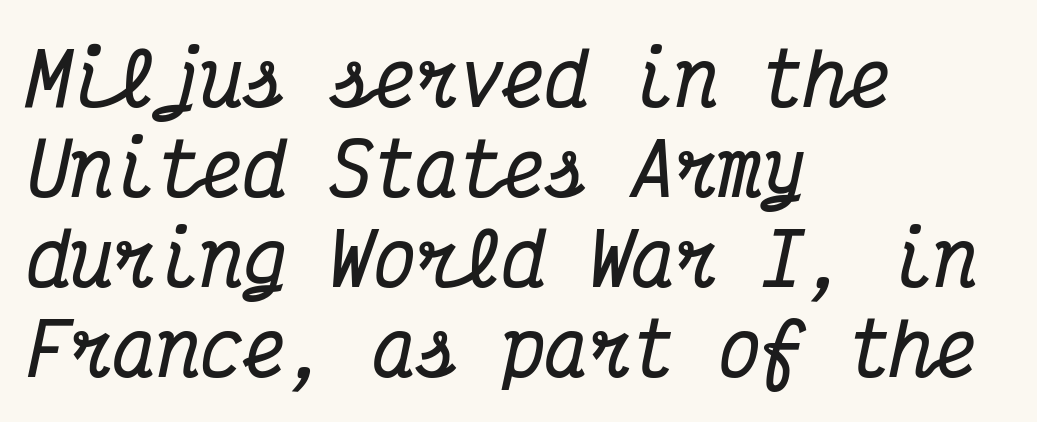
The words here are not underlined. What stands out about the letter spacing? Nothing — it is the standard amount. Normally led — the rows are evenly, conventionally spaced. Type style note: has serifs. This sample uses an oblique cut, with every glyph tilted off the vertical.
